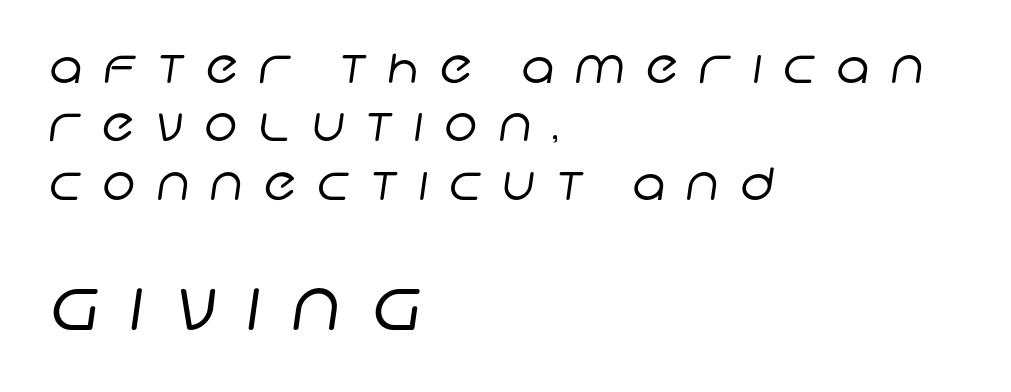
Q: Is the text bold? A: No.
Q: Is the typeface a serif or a sans-serif typeface? A: Sans-serif.
Q: Is the text underlined? A: No.
Q: How is the paragraph aligned? A: Left-aligned.
Q: Is the spacing between letters normal or unusually wide? A: Unusually wide.
Q: Is the spacing between lines tight, normal or loose? A: Normal.
Q: Which block of text is set in a larger size, the first (top) or the second (bottom)? A: The second (bottom) one.
Q: Width (condensed, normal, or wide)? A: Normal.
Q: Stroke contrast? A: Low.
Q: x-height? A: Large.
Q: Monospaced? A: No.
